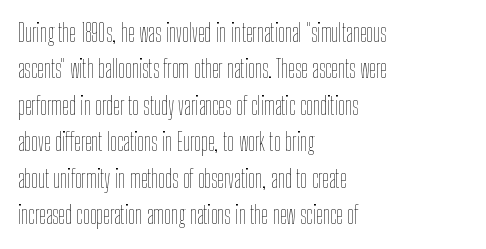
The foot of each line stays bare and open. These lines stack with their left ends in a neat column. Italic: no, the glyphs are upright roman. These lines sit exactly where default settings would place them.
